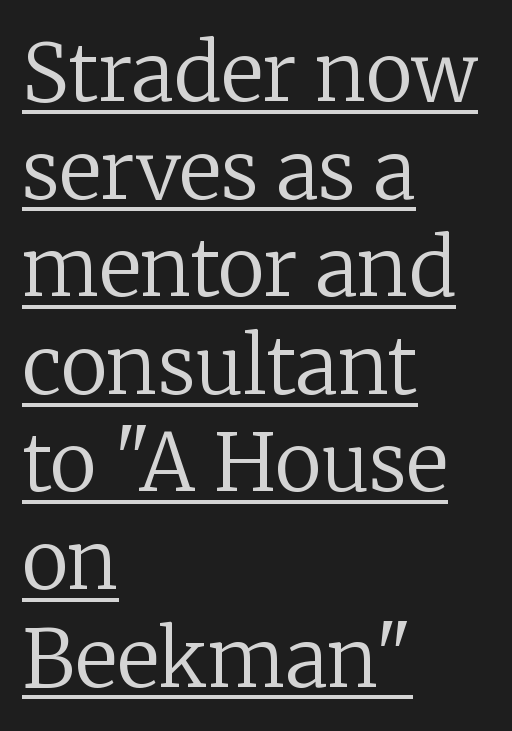
{"serif": "yes", "italic": "no", "bold": "no", "weight": "regular", "width": "normal", "stroke_contrast": "low", "x_height": "medium", "monospaced": "no", "underline": "yes", "align": "left", "line_spacing_ratio": 1.22, "letter_spacing": "normal", "letter_spacing_em": 0.0, "glyph_px": 80}
